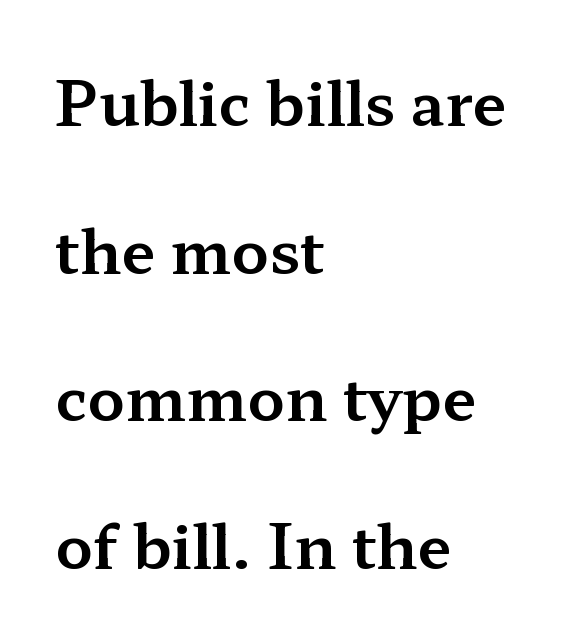
Q: Is the text italic (slanted)? A: No, it is upright.
Q: Is the typeface a serif or a sans-serif typeface? A: Serif.
Q: Is the text underlined? A: No.
Q: How is the paragraph aligned? A: Left-aligned.
Q: Is the spacing between letters normal or unusually wide? A: Normal.
Q: Is the spacing between lines tight, normal or loose? A: Loose.
Q: Width (condensed, normal, or wide)? A: Wide.
Q: Stroke contrast? A: Medium.
Q: x-height? A: Medium.
Q: Monospaced? A: No.
